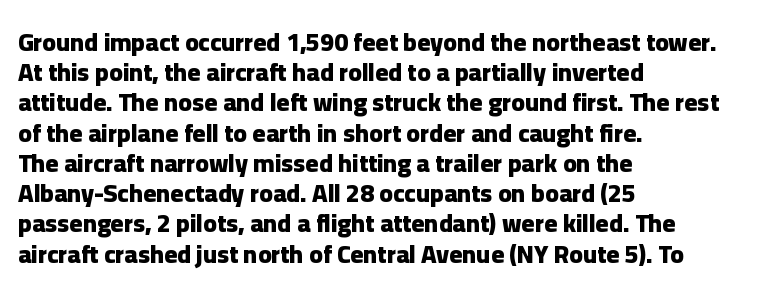
{"italic": "no", "bold": "yes", "underline": "no", "align": "left", "line_spacing_ratio": 1.21, "letter_spacing": "normal", "letter_spacing_em": 0.0, "glyph_px": 25}
